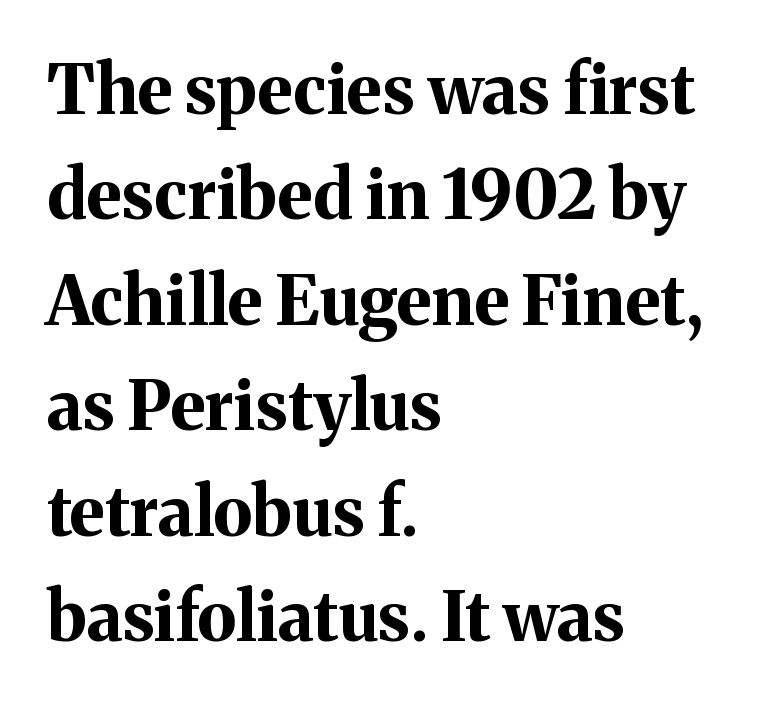
The image shows 68 px bold serif type, upright; set left-aligned, normal line spacing (1.55x), normal letter spacing, not underlined; medium stroke contrast and a medium x-height.
